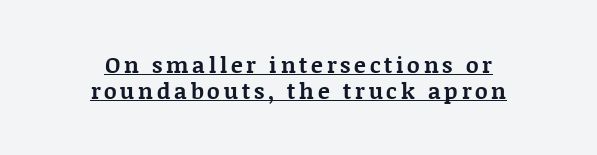
The typesetting leans heavy: a genuine bold. Decoration check: the copy is underlined. Tall strokes in this sample are plumb rather than angled. Typeset on center — no edge is straight.
